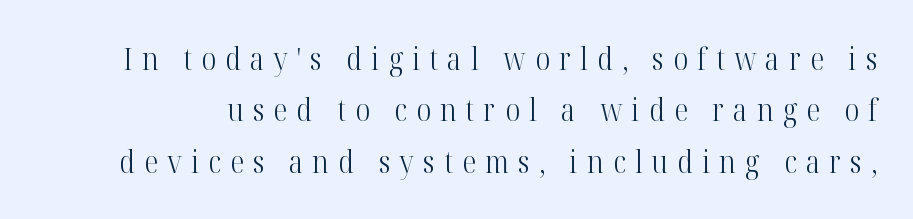
The image shows 31 px light, condensed serif type, upright; set normal line spacing (1.66x), unusually wide letter spacing (+0.3 em), not underlined; high stroke contrast and a medium x-height.
